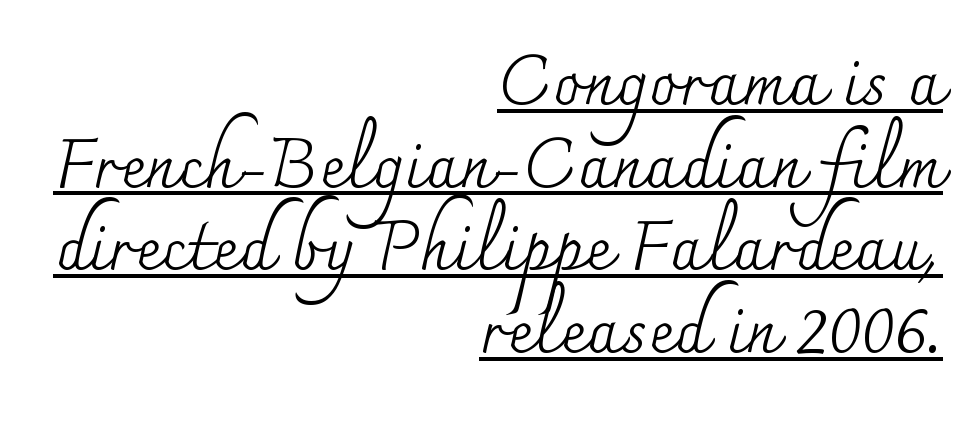
{"serif": "yes", "bold": "no", "weight": "regular", "width": "normal", "stroke_contrast": "medium", "x_height": "small", "monospaced": "no", "underline": "yes", "align": "right", "line_spacing_ratio": 1.18, "letter_spacing": "normal", "letter_spacing_em": 0.0, "glyph_px": 70}
